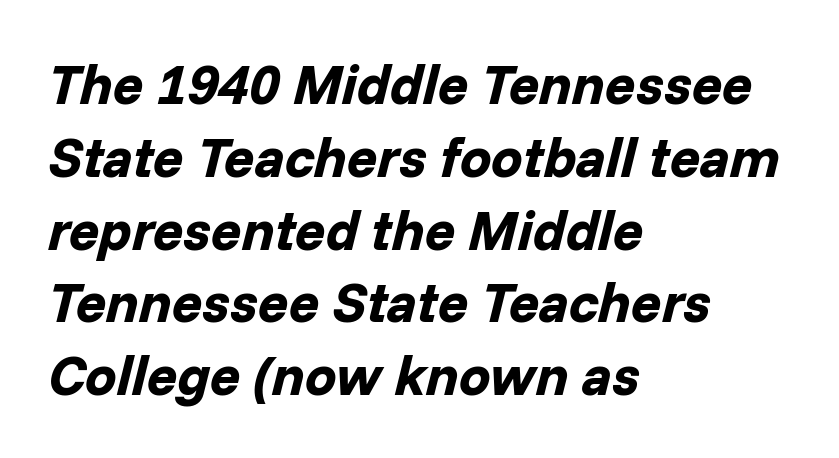
The rendering uses a bold face; every stroke is thick and dark. This rendering features lettering with no underline. These lines keep a tight, regular rhythm from letter to letter. Does the copy run flush right? No — it runs flush left. Here the designer chose a conventional face with non-uniform glyph widths. The space between consecutive lines is moderate.
